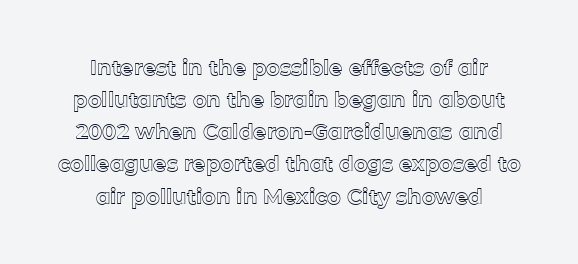
The image shows 21 px text type, upright; set centered, normal line spacing (1.53x), normal letter spacing, not underlined.
